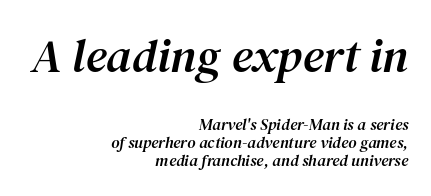
The image shows 47 px serif type, italic (leaning right); set right-aligned, tight line spacing (1.12x), normal letter spacing, not underlined; the first (top) block is 2.94x larger; medium stroke contrast and a medium x-height.
